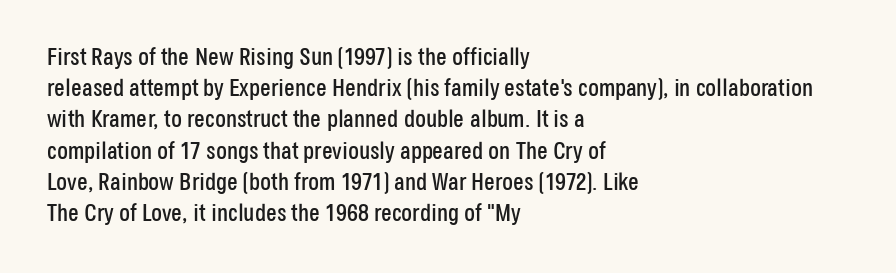
The image shows 24 px text type, upright; set left-aligned, normal line spacing (1.3x), normal letter spacing, not underlined.
